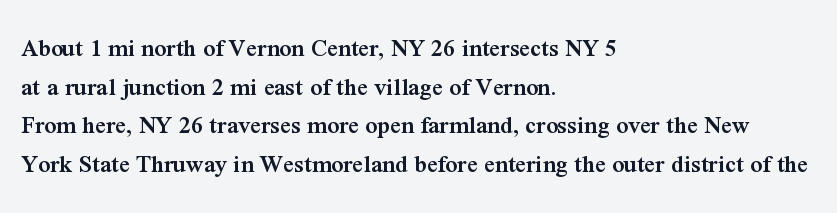
Q: Is the text bold? A: Semi-bold.
Q: Is the text italic (slanted)? A: No, it is upright.
Q: Is the text underlined? A: No.
Q: How is the paragraph aligned? A: Left-aligned.
Q: Is the spacing between letters normal or unusually wide? A: Normal.
Q: Is the spacing between lines tight, normal or loose? A: Normal.
